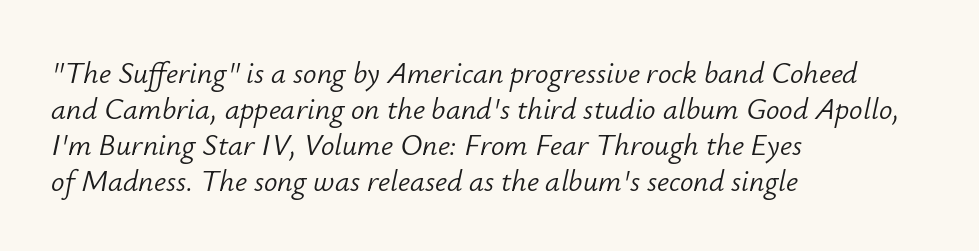
The image shows 30 px light type, italic (leaning right); set left-aligned, line spacing 1.2x, normal letter spacing, not underlined; low stroke contrast and a small x-height.
